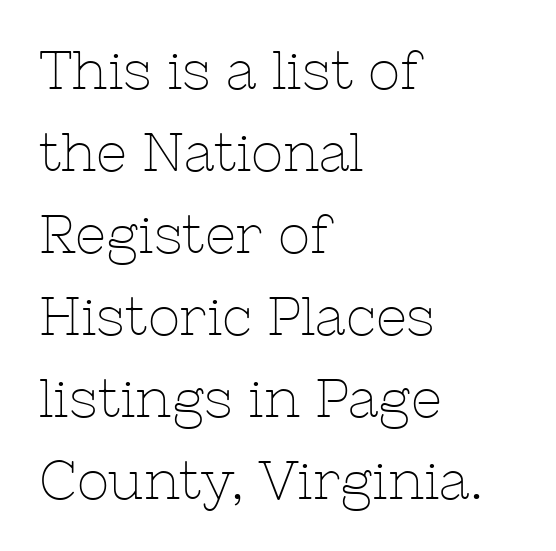
Students, observe: this is what conventionally led text looks like. Just letters on the line, the space beneath them empty. The paragraph has a hard left edge and a soft right edge. A serif font was chosen for this passage.
